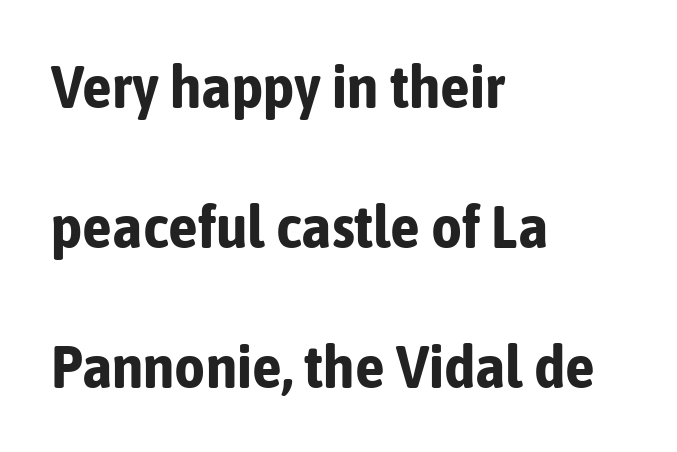
Nothing sits at the stroke ends, so this counts as sans-serif. A typesetter would call this zero additional tracking. Plenty of ink on the page — the face is bold. Compared with a centered layout, this one pins lines to the left instead.
